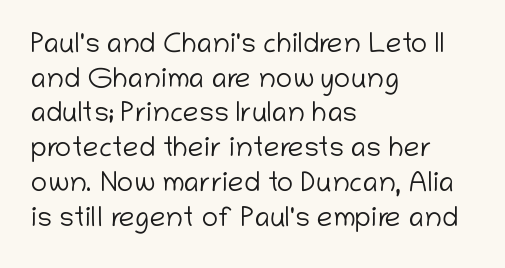
Inter-character spacing is left at the font's built-in metrics. The cut favours lightness, reaching ordinary text weight at its darkest. The face used here is a sans, in the tradition of grotesques and geometrics. The lines in this sample share a left origin and differ only in where they stop.
